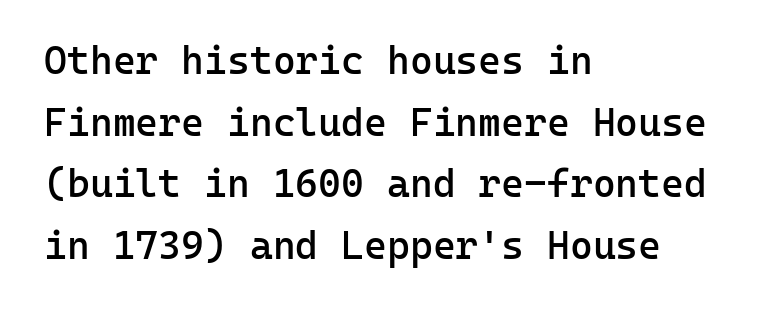
{"serif": "no", "italic": "no", "bold": "semi", "weight": "semibold", "width": "normal", "stroke_contrast": "low", "x_height": "medium", "monospaced": "yes", "underline": "no", "align": "left", "line_spacing": "normal", "line_spacing_ratio": 1.58, "letter_spacing": "normal", "letter_spacing_em": 0.0, "glyph_px": 39}
